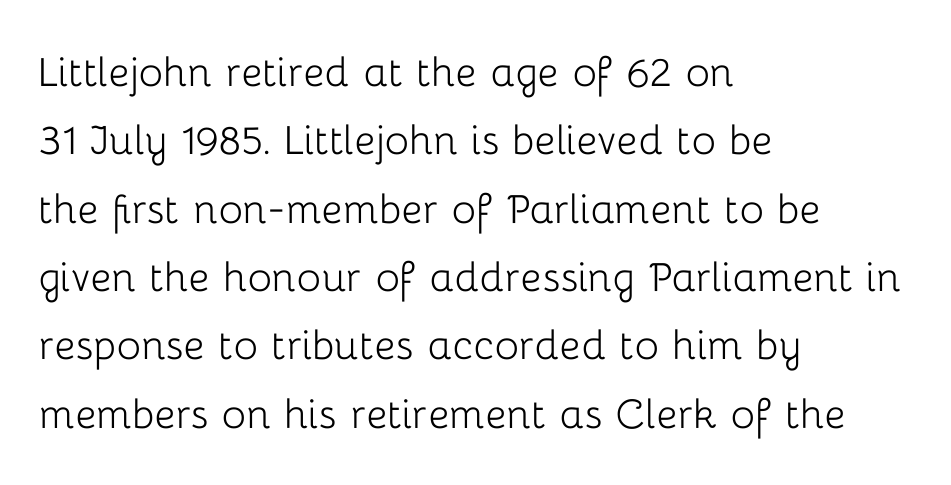
The letters advance in unequal steps, a hallmark of proportional type. The lettering holds an erect, upright posture throughout. The type is set solid horizontally, with unmodified tracking. Serifs: no, the terminals of the letterforms are clean. Ink coverage per letter is moderate at most.
